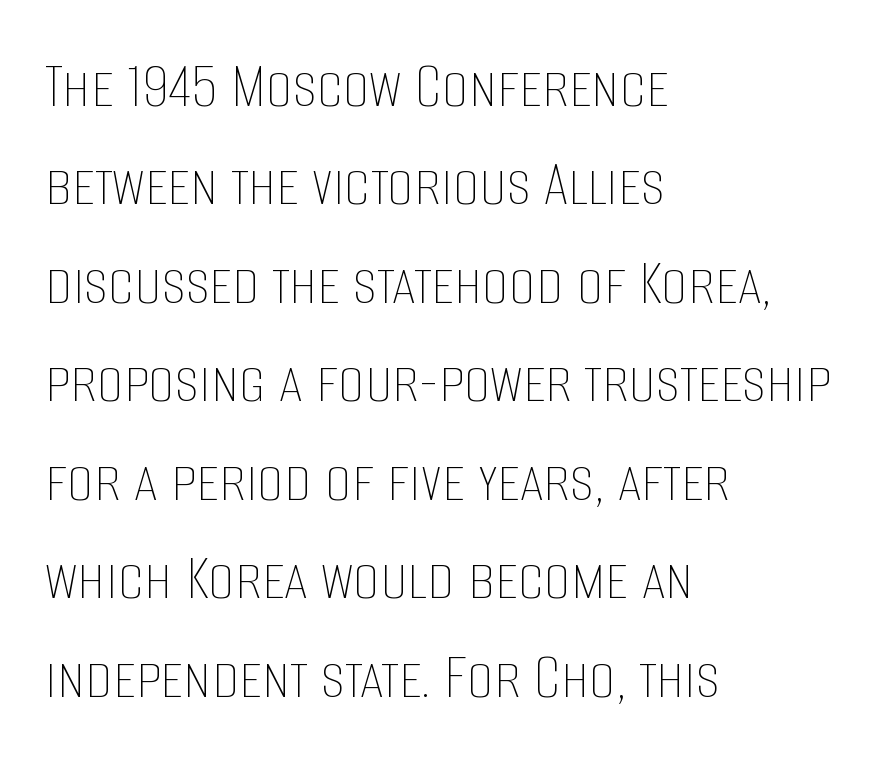
The image shows 67 px thin, condensed type, upright; set left-aligned, normal line spacing (1.47x), normal letter spacing, not underlined; low stroke contrast and a large x-height.
